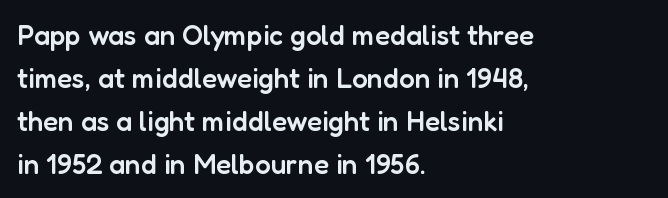
The image shows 28 px semibold sans-serif type, upright; set left-aligned, normal line spacing (1.53x), normal letter spacing, not underlined; low stroke contrast and a medium x-height.
